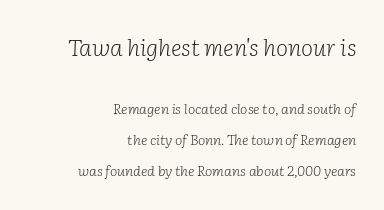
{"italic": "yes", "lean": "right", "slant_degrees": 2, "bold": "no", "underline": "no", "align": "right", "line_spacing": "loose", "line_spacing_ratio": 2.21, "letter_spacing": "normal", "letter_spacing_em": 0.0, "larger_block": "first", "size_ratio": 1.64, "glyph_px": 23}
